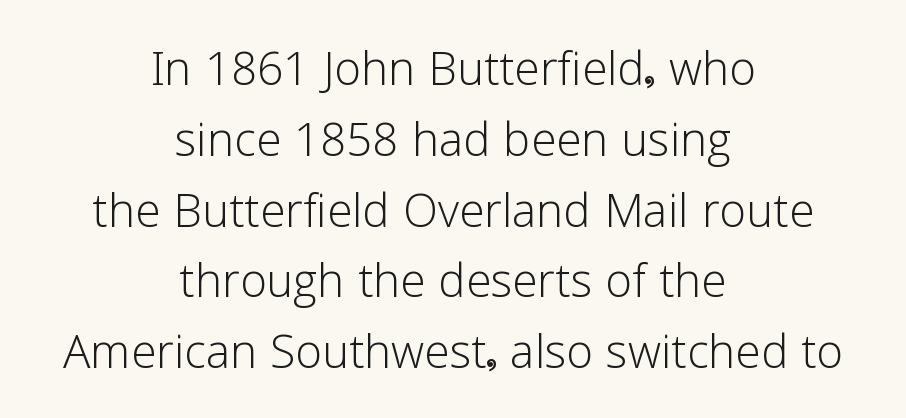
The image shows 61 px light sans-serif type, upright; set centered, line spacing 1.16x, normal letter spacing, not underlined; low stroke contrast and a medium x-height.
